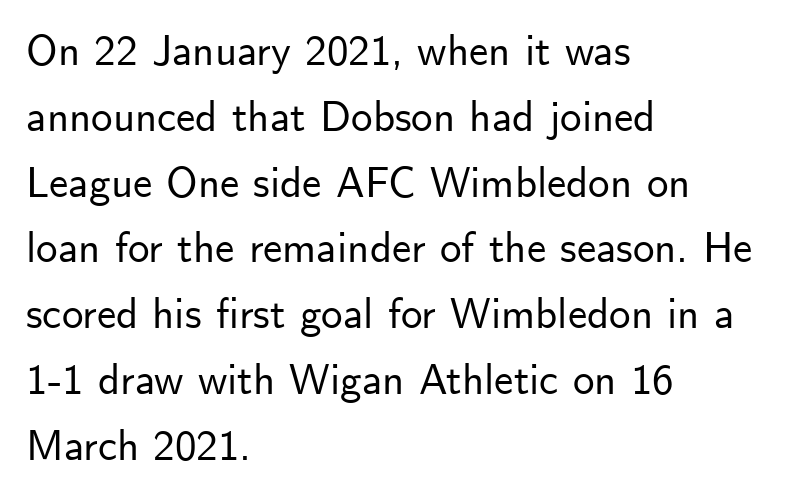
The image shows 43 px sans-serif type, upright; set left-aligned, normal line spacing (1.53x), normal letter spacing, not underlined; low stroke contrast and a small x-height.
